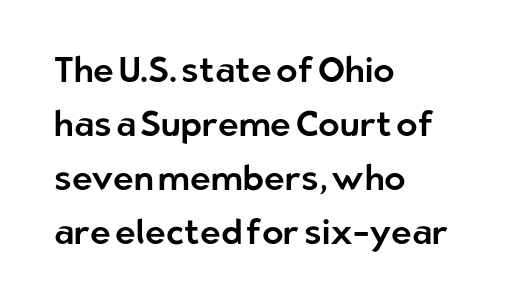
Q: Is the text italic (slanted)? A: No, it is upright.
Q: Is the typeface a serif or a sans-serif typeface? A: Sans-serif.
Q: Is the text underlined? A: No.
Q: How is the paragraph aligned? A: Left-aligned.
Q: Is the spacing between letters normal or unusually wide? A: Normal.
Q: Is the spacing between lines tight, normal or loose? A: Normal.
Q: Width (condensed, normal, or wide)? A: Normal.
Q: Stroke contrast? A: Low.
Q: x-height? A: Medium.
Q: Monospaced? A: No.
